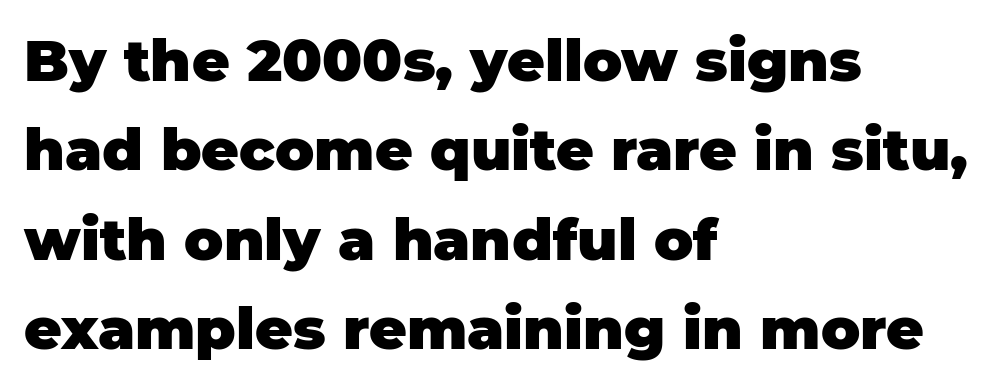
Normally led — the rows are evenly, conventionally spaced. Do the letters lean? They stand straight. Honestly, there is no underline to notice here at all. These lines carry a lot of weight — the face is fully bold.
